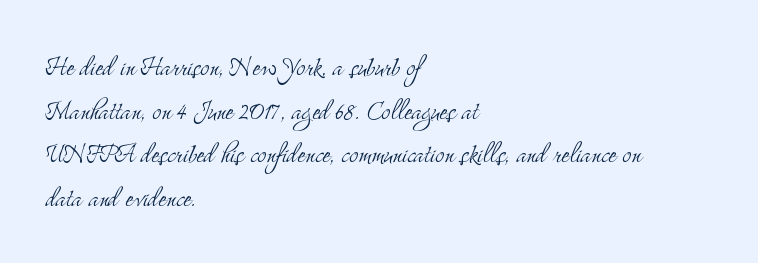
Q: Is the text bold? A: No.
Q: Is the text italic (slanted)? A: Yes.
Q: Is the typeface a serif or a sans-serif typeface? A: Serif.
Q: Is the text underlined? A: No.
Q: How is the paragraph aligned? A: Left-aligned.
Q: Is the spacing between letters normal or unusually wide? A: Normal.
Q: Is the spacing between lines tight, normal or loose? A: Normal.
Q: Width (condensed, normal, or wide)? A: Condensed.
Q: Stroke contrast? A: Medium.
Q: x-height? A: Small.
Q: Monospaced? A: No.
